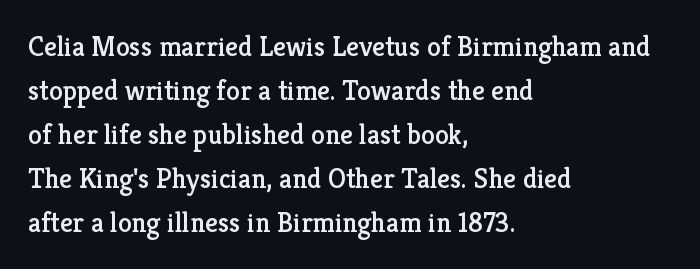
Q: Is the text italic (slanted)? A: No, it is upright.
Q: Is the typeface a serif or a sans-serif typeface? A: Serif.
Q: Is the text underlined? A: No.
Q: How is the paragraph aligned? A: Left-aligned.
Q: Is the spacing between letters normal or unusually wide? A: Normal.
Q: Is the spacing between lines tight, normal or loose? A: Normal.
Q: Width (condensed, normal, or wide)? A: Normal.
Q: Stroke contrast? A: Low.
Q: x-height? A: Medium.
Q: Monospaced? A: No.
